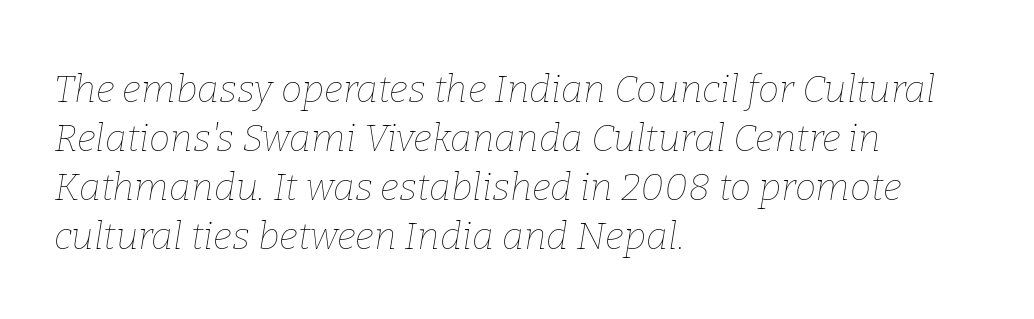
How would I describe the line gaps? Plain and ordinary. A typesetter would mark this as italic. No heavy texture on the line: the type isn't bold. Only glyphs here, with clear space below each row. Character widths vary here, with narrow letters taking less room than wide ones.
